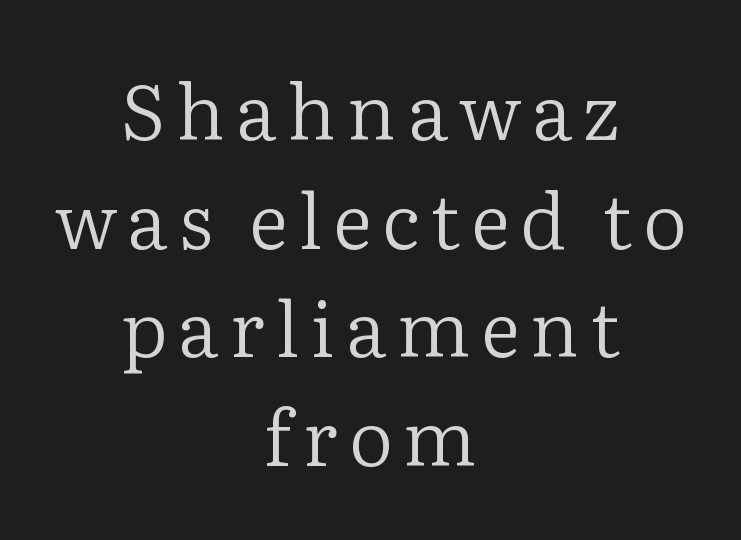
Q: Is the text bold? A: No.
Q: Is the text italic (slanted)? A: No, it is upright.
Q: Is the typeface a serif or a sans-serif typeface? A: Serif.
Q: Is the text underlined? A: No.
Q: How is the paragraph aligned? A: Centered.
Q: Is the spacing between lines tight, normal or loose? A: Normal.
Q: Width (condensed, normal, or wide)? A: Normal.
Q: Stroke contrast? A: Low.
Q: x-height? A: Medium.
Q: Monospaced? A: No.
